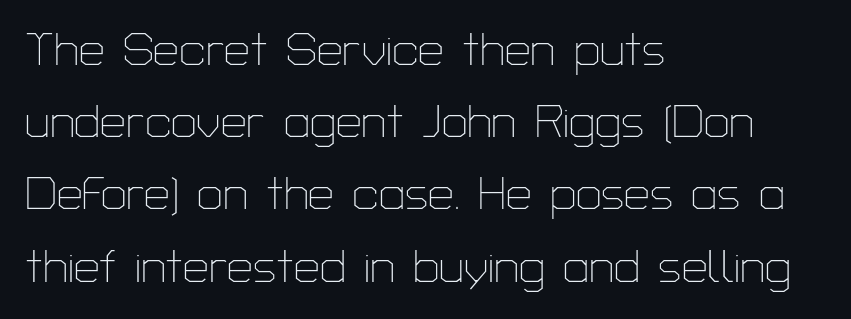
The image shows 46 px thin sans-serif type, upright; set left-aligned, normal line spacing (1.57x), normal letter spacing, not underlined; low stroke contrast and a medium x-height.
